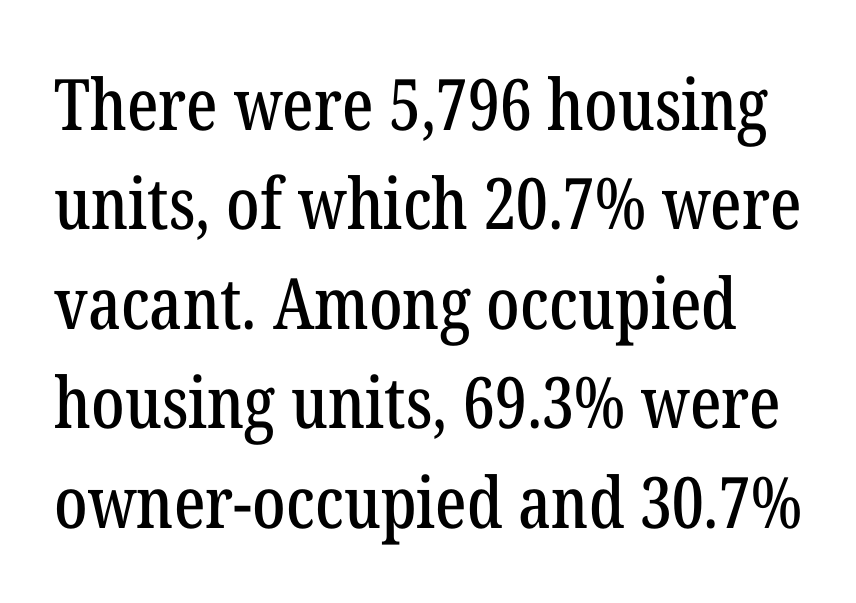
{"serif": "yes", "italic": "no", "width": "condensed", "stroke_contrast": "low", "x_height": "medium", "monospaced": "no", "underline": "no", "line_spacing": "normal", "line_spacing_ratio": 1.4, "letter_spacing": "normal", "letter_spacing_em": 0.0, "glyph_px": 71}
